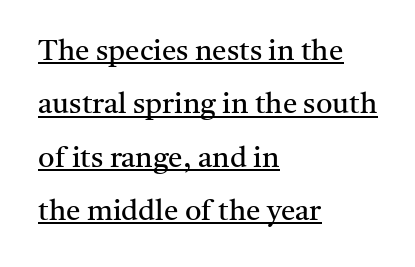
Underline: present. Weight: regular or lighter. If you drew a ruler down the left edge, every line would touch it. The rendering keeps characters at their native spacing.
